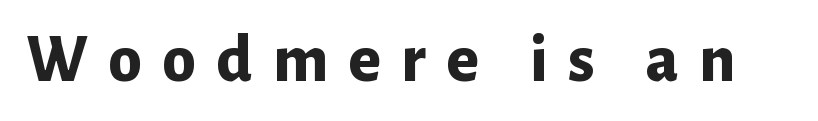
{"serif": "no", "italic": "no", "bold": "yes", "weight": "bold", "width": "normal", "stroke_contrast": "low", "x_height": "medium", "monospaced": "no", "underline": "no", "letter_spacing": "wide", "letter_spacing_em": 0.3, "glyph_px": 68}
